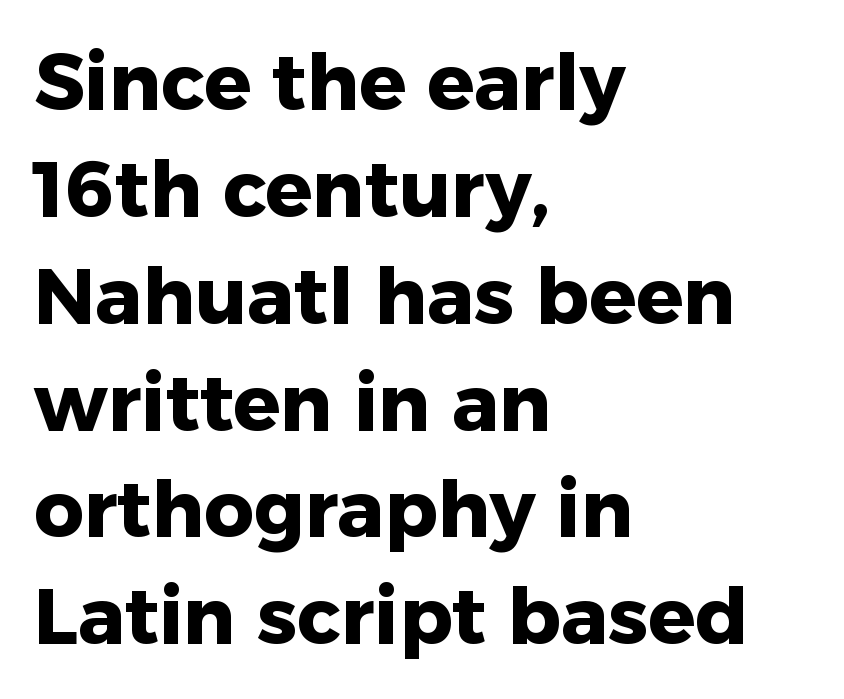
{"serif": "no", "italic": "no", "bold": "yes", "weight": "heavy", "width": "normal", "stroke_contrast": "low", "x_height": "medium", "monospaced": "no", "underline": "no", "align": "left", "line_spacing": "normal", "line_spacing_ratio": 1.37, "letter_spacing": "normal", "letter_spacing_em": 0.0, "glyph_px": 78}
